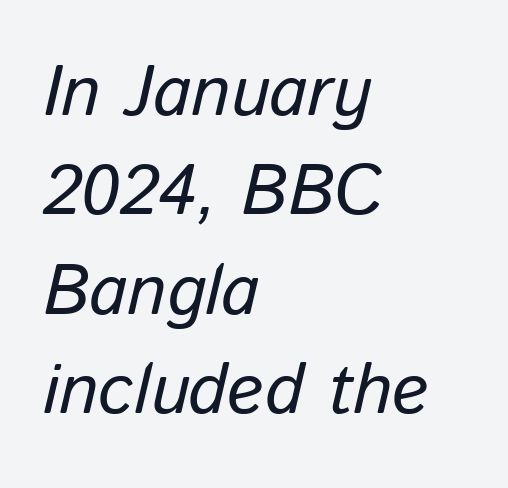
The image shows 71 px text type, italic (leaning right); set left-aligned, normal line spacing (1.4x), normal letter spacing, not underlined; low stroke contrast and a medium x-height.
